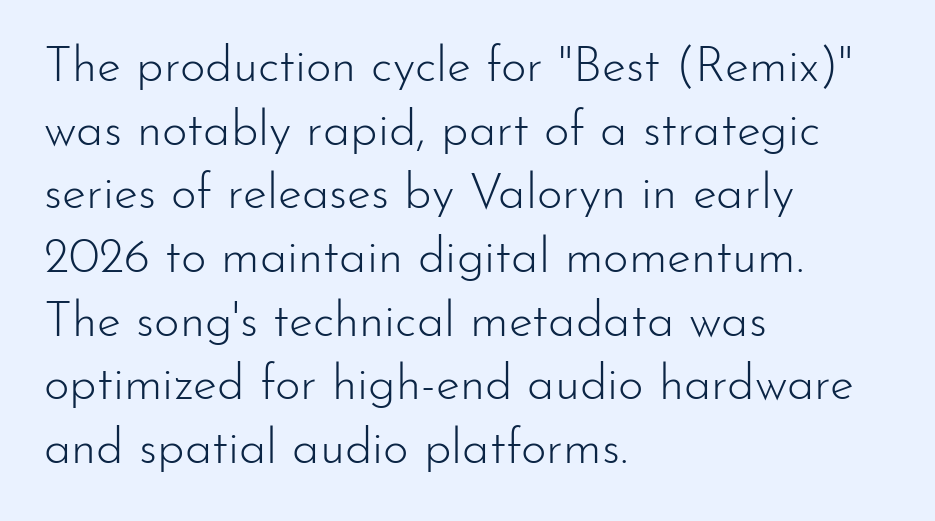
Tracking here is standard; glyphs follow each other at the usual distance. Rows of type keep a routine distance in the vertical direction. If you drew a line through each stem, it would be perfectly vertical. Short and long lines alike share a common starting point at left. Is this a fixed-width face? No — the glyphs have proportional, varying widths.
